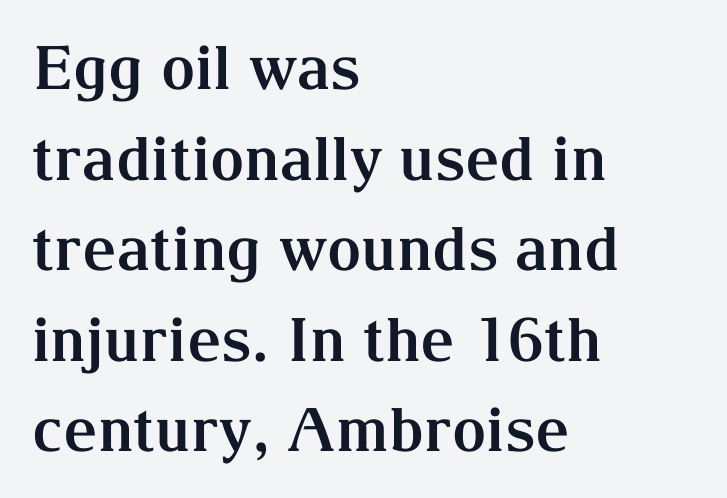
Q: Is the text bold? A: Yes.
Q: Is the text italic (slanted)? A: No, it is upright.
Q: Is the typeface a serif or a sans-serif typeface? A: Serif.
Q: Is the text underlined? A: No.
Q: How is the paragraph aligned? A: Left-aligned.
Q: Is the spacing between letters normal or unusually wide? A: Normal.
Q: Is the spacing between lines tight, normal or loose? A: Normal.
Q: Width (condensed, normal, or wide)? A: Normal.
Q: Stroke contrast? A: Medium.
Q: x-height? A: Medium.
Q: Monospaced? A: No.
